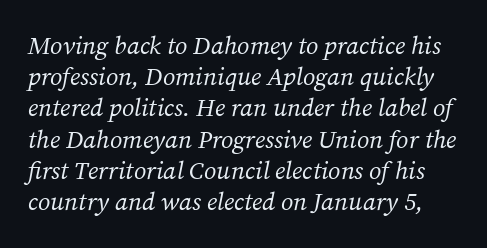
Yep, that's italic — everything's leaning. Underline: absent. This rendering leaves character spacing at its baseline value. The strokes are not fattened; the text isn't bold. Leading matches the norm, producing a regular column.
